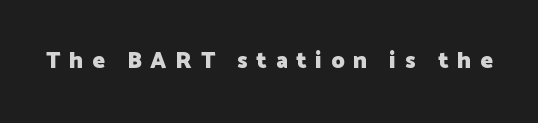
Q: Is the text bold? A: Yes.
Q: Is the text italic (slanted)? A: No, it is upright.
Q: Is the text underlined? A: No.
Q: Is the spacing between letters normal or unusually wide? A: Unusually wide.
